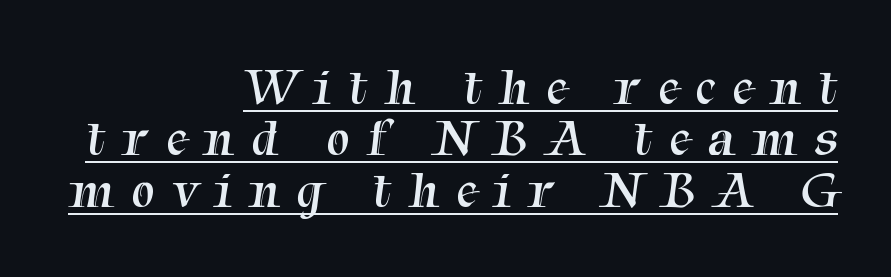
{"serif": "yes", "bold": "no", "weight": "regular", "width": "normal", "stroke_contrast": "medium", "x_height": "medium", "monospaced": "no", "underline": "yes", "align": "right", "line_spacing": "tight", "line_spacing_ratio": 0.99, "letter_spacing": "wide", "letter_spacing_em": 0.34, "glyph_px": 52}
